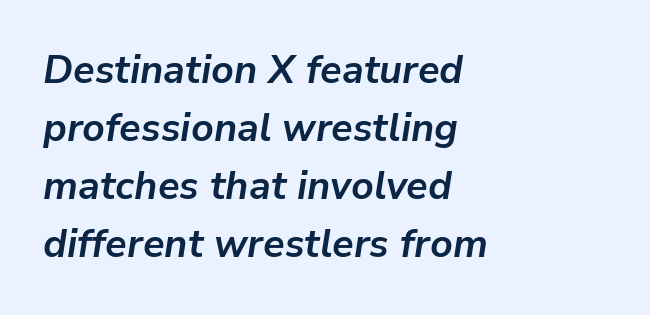
{"italic": "yes", "lean": "right", "slant_degrees": 9, "bold": "yes", "weight": "bold", "width": "normal", "stroke_contrast": "low", "x_height": "medium", "monospaced": "no", "underline": "no", "align": "left", "line_spacing": "normal", "line_spacing_ratio": 1.49, "letter_spacing": "normal", "letter_spacing_em": 0.0, "glyph_px": 39}
